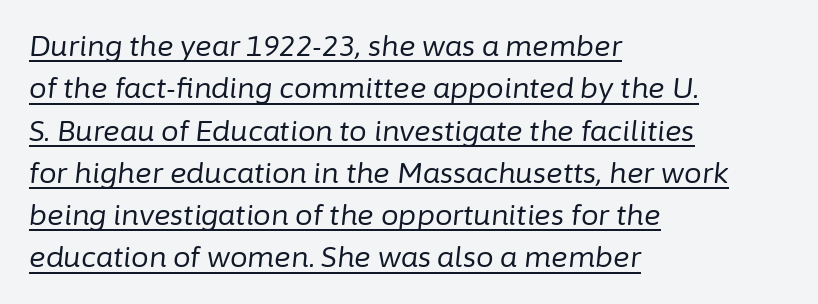
{"italic": "yes", "lean": "right", "slant_degrees": 6, "bold": "no", "weight": "regular", "width": "normal", "stroke_contrast": "low", "x_height": "medium", "monospaced": "no", "underline": "yes", "align": "left", "line_spacing": "normal", "line_spacing_ratio": 1.51, "letter_spacing": "normal", "letter_spacing_em": 0.0, "glyph_px": 28}
